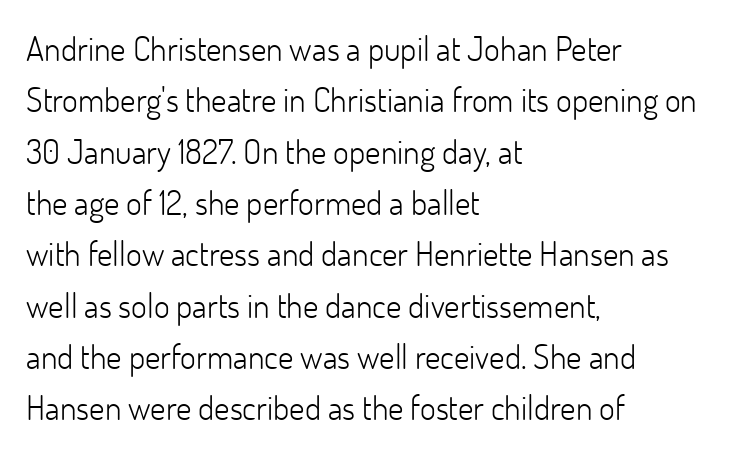
Character widths vary here, with narrow letters taking less room than wide ones. In terms of letterspacing, this is plain default setting. Letterform terminals end flat and unadorned throughout the passage. Normally led — the rows are evenly, conventionally spaced. In terms of posture, this sample is upright. Each stroke keeps to a modest, everyday thickness or less.
